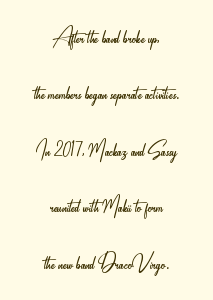
Each stroke keeps to a modest, everyday thickness or less. Alignment: centered. Short note: letters normally spaced.
